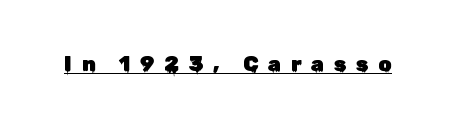
The image shows 21 px text type, upright; set unusually wide letter spacing (+0.46 em), underlined.
